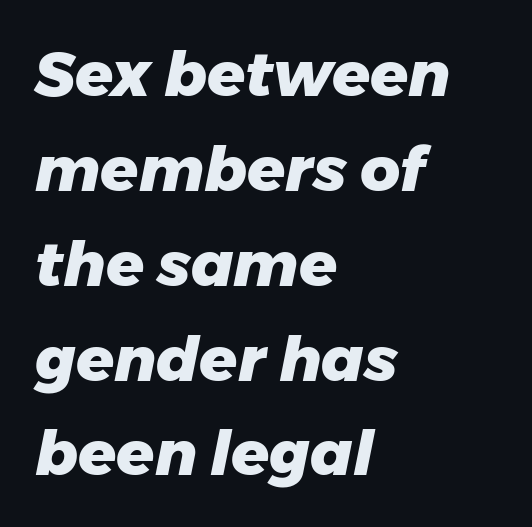
{"italic": "yes", "lean": "right", "slant_degrees": 11, "bold": "yes", "weight": "heavy", "width": "normal", "stroke_contrast": "low", "x_height": "medium", "monospaced": "no", "underline": "no", "align": "left", "line_spacing": "normal", "line_spacing_ratio": 1.53, "letter_spacing": "normal", "letter_spacing_em": 0.0, "glyph_px": 62}
